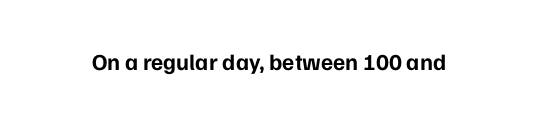
{"italic": "no", "bold": "yes", "underline": "no", "letter_spacing": "normal", "letter_spacing_em": 0.0, "glyph_px": 23}
